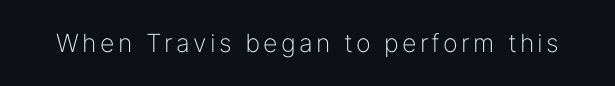
The image shows 25 px text type, upright; set not underlined.
